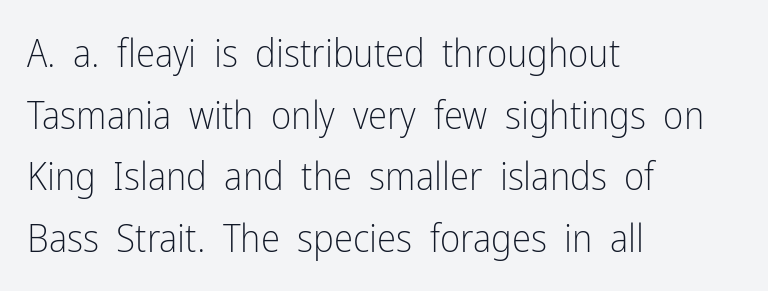
The image shows 39 px light, condensed sans-serif type, upright; set left-aligned, normal line spacing (1.58x), normal letter spacing, not underlined; low stroke contrast and a medium x-height.
